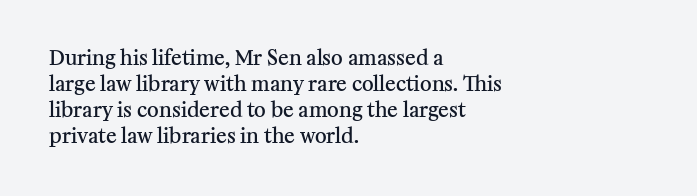
Is there any slant? The stems are plumb. In terms of letterspacing, this is plain default setting. The baseline area is clear. The passage is arranged the way most books set body copy — flush left.
